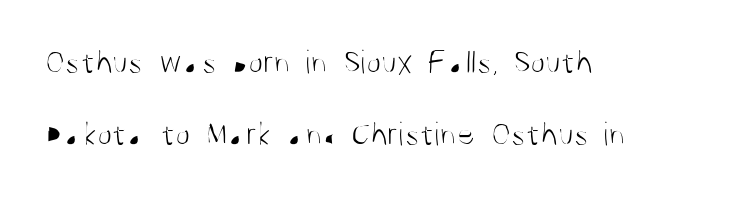
The image shows 34 px light, condensed sans-serif type, upright; set left-aligned, loose line spacing (2.12x), normal letter spacing, not underlined; medium stroke contrast and a large x-height.
